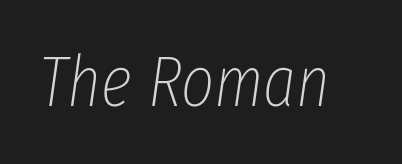
The image shows 71 px thin, condensed type, italic (leaning right); set normal letter spacing, not underlined; low stroke contrast and a medium x-height.
